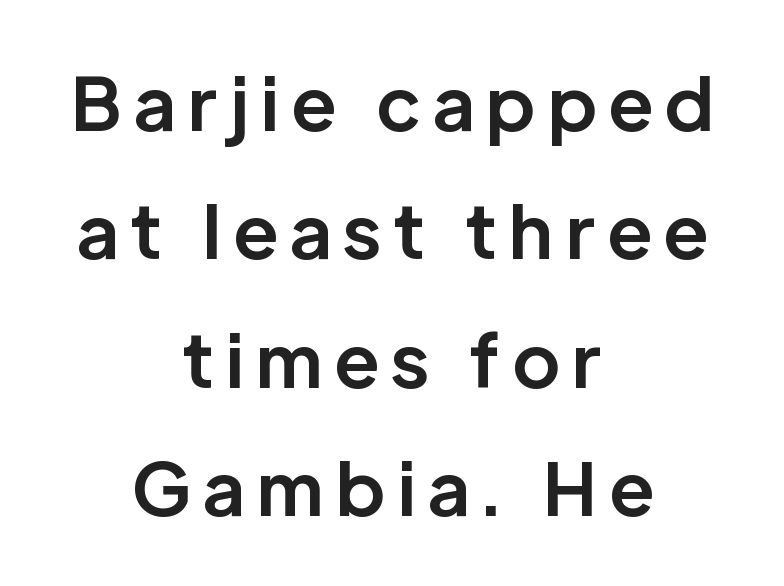
{"serif": "no", "italic": "no", "bold": "yes", "weight": "bold", "width": "normal", "stroke_contrast": "low", "x_height": "medium", "monospaced": "no", "underline": "no", "align": "center", "line_spacing_ratio": 1.76, "glyph_px": 73}
